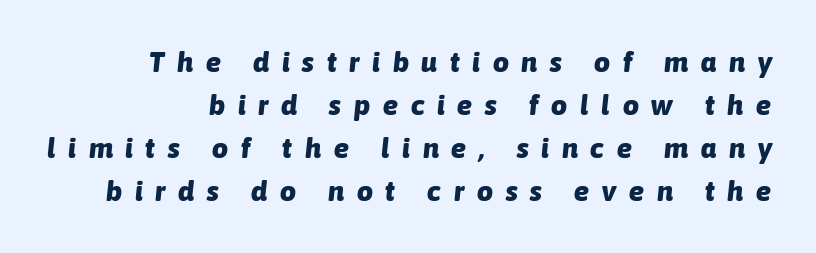
Pretty heavy lettering here — definitely bold. Type without underlining. Characters follow at a spacing far wider than the type designer built in. Think of a printed novel: that variable character pitch is what you see here. Italic: yes, the glyphs are oblique. If you drew a ruler down the right edge, every line would touch it.
